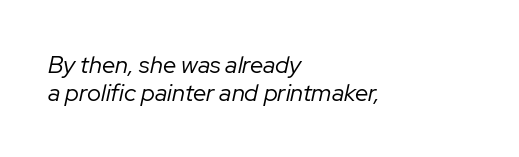
Q: Is the text bold? A: No.
Q: Is the text italic (slanted)? A: Yes, it leans right by about 12 degrees.
Q: Is the text underlined? A: No.
Q: How is the paragraph aligned? A: Left-aligned.
Q: Is the spacing between letters normal or unusually wide? A: Normal.
